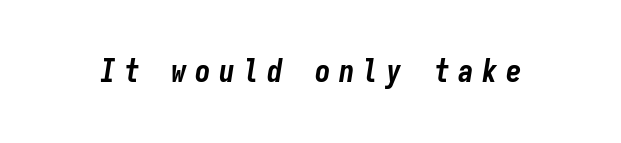
{"italic": "yes", "lean": "right", "slant_degrees": 9, "bold": "yes", "weight": "bold", "width": "condensed", "stroke_contrast": "low", "x_height": "medium", "monospaced": "yes", "underline": "no", "letter_spacing": "wide", "letter_spacing_em": 0.27, "glyph_px": 31}
